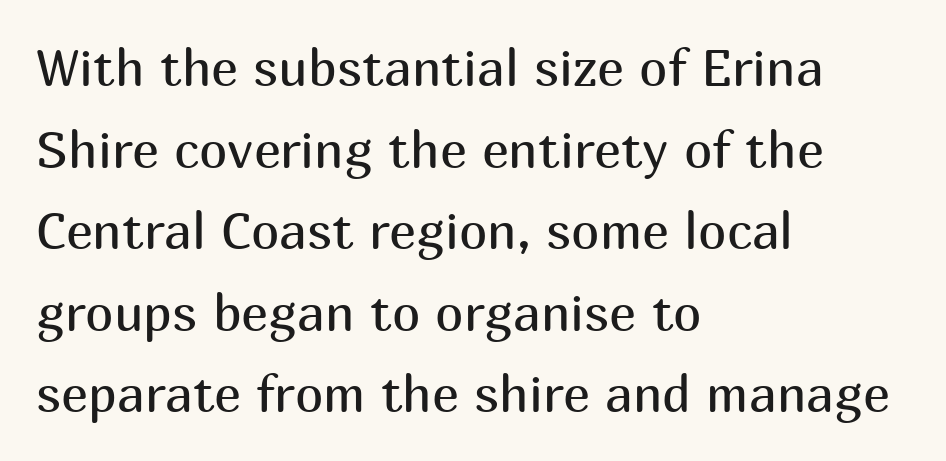
The image shows 51 px regular-weight sans-serif type, upright; set left-aligned, normal line spacing (1.6x), normal letter spacing, not underlined; medium stroke contrast and a medium x-height.
